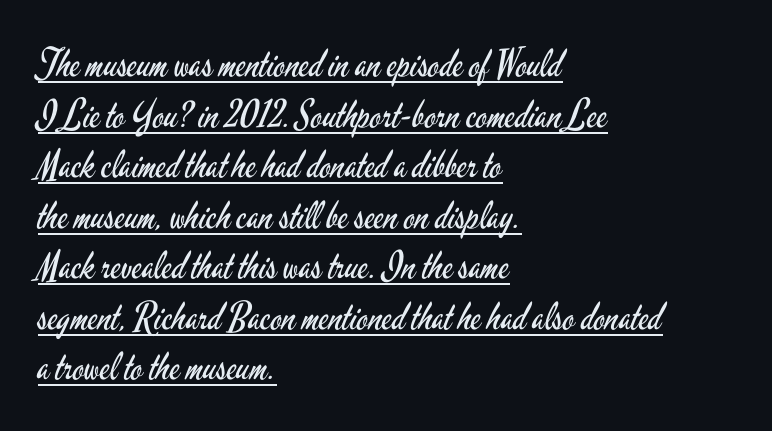
The image shows 38 px regular-weight, condensed sans-serif type; set left-aligned, normal line spacing (1.33x), normal letter spacing, underlined; low stroke contrast and a small x-height.
